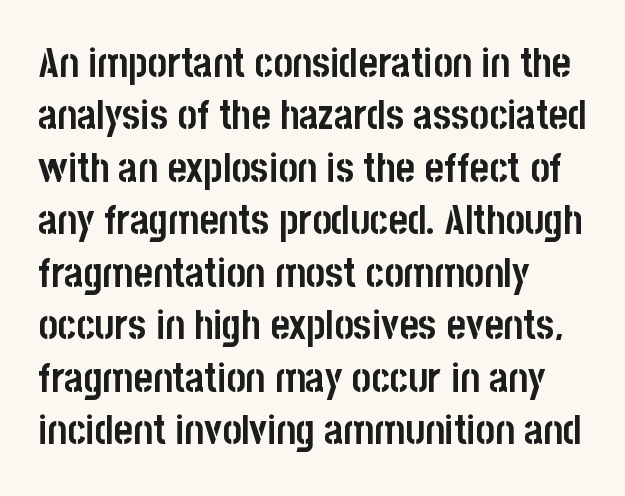
{"serif": "no", "italic": "no", "bold": "yes", "weight": "semibold", "width": "condensed", "stroke_contrast": "low", "x_height": "large", "monospaced": "no", "underline": "no", "align": "left", "line_spacing": "normal", "line_spacing_ratio": 1.28, "letter_spacing": "normal", "letter_spacing_em": 0.0, "glyph_px": 41}
